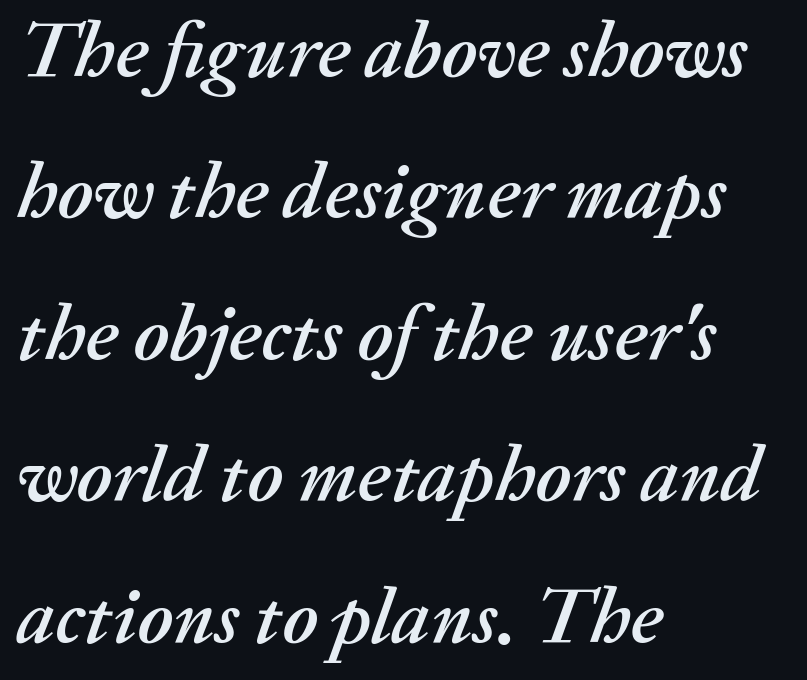
Q: Is the text italic (slanted)? A: Yes, it leans right by about 20 degrees.
Q: Is the text underlined? A: No.
Q: How is the paragraph aligned? A: Left-aligned.
Q: Is the spacing between letters normal or unusually wide? A: Normal.
Q: Width (condensed, normal, or wide)? A: Normal.
Q: Stroke contrast? A: Medium.
Q: x-height? A: Medium.
Q: Monospaced? A: No.
